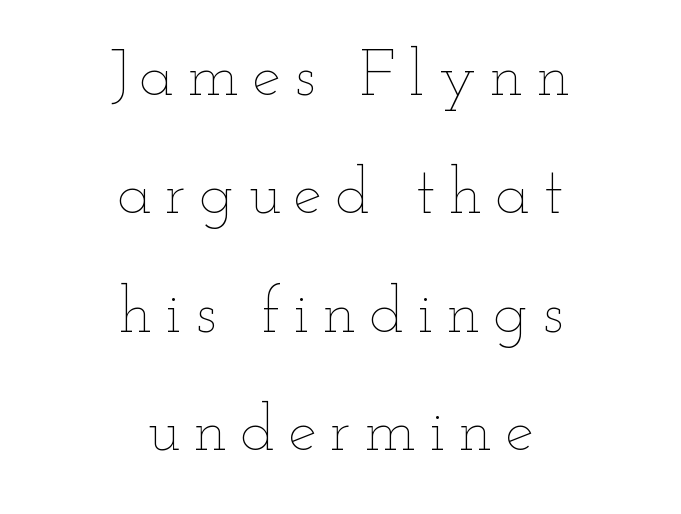
Quick note: not italic, upright. These lines are centered, leaving both edges ragged. The gap between lines stays unmarked. Here the designer chose a conventional face with non-uniform glyph widths.
